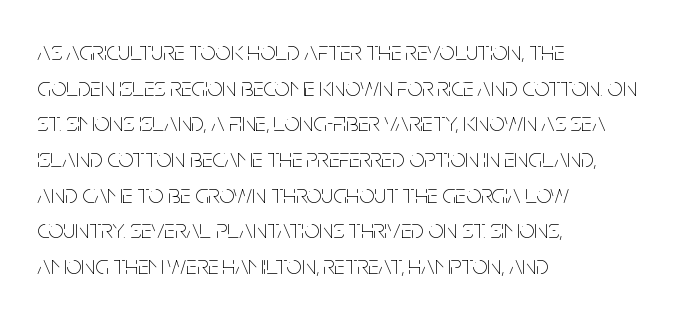
{"italic": "no", "bold": "no", "underline": "no", "align": "left", "line_spacing": "normal", "line_spacing_ratio": 1.32, "letter_spacing": "normal", "letter_spacing_em": 0.0, "glyph_px": 27}
